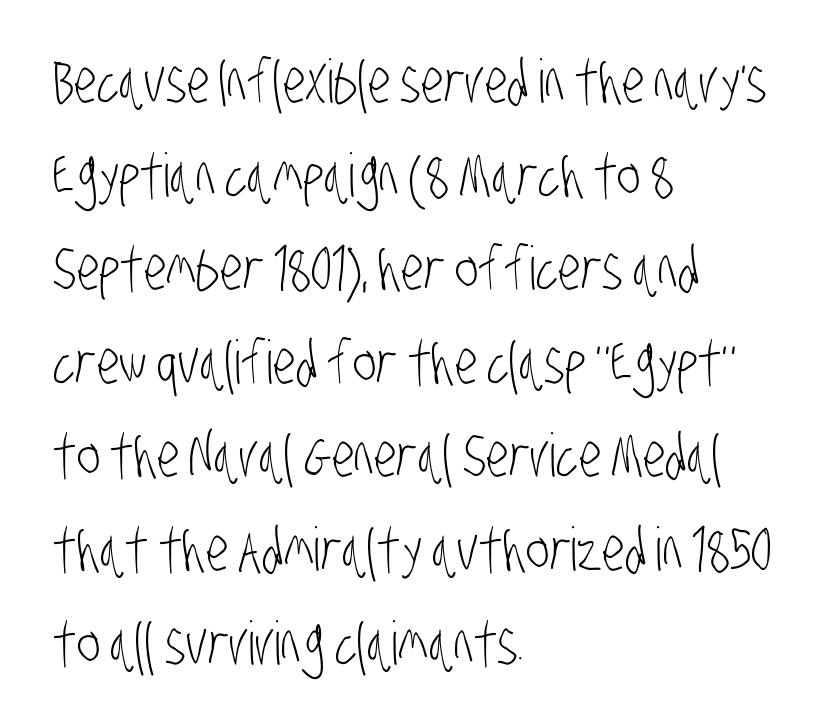
The image shows 60 px light, condensed sans-serif type; set left-aligned, normal line spacing (1.56x), normal letter spacing, not underlined; low stroke contrast and a large x-height.
